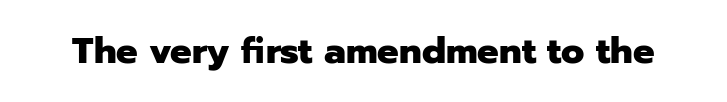
Look at the tracking — it's just the regular setting, nothing added. The strip under each line holds only bare page. Italic? Not at all — the glyphs are vertical. Are there feet on the stems? There aren't — it's a sans. The rendering uses natural spacing where letterforms have individual widths. Strong, thick strokes mark this as bold type.
